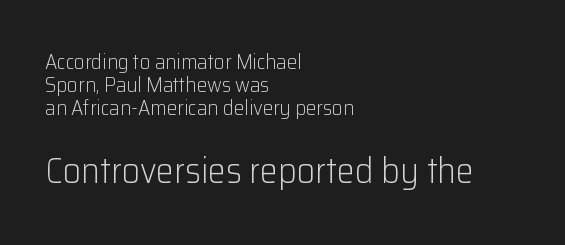
Q: Is the text bold? A: No.
Q: Is the text italic (slanted)? A: No, it is upright.
Q: Is the typeface a serif or a sans-serif typeface? A: Sans-serif.
Q: Is the text underlined? A: No.
Q: How is the paragraph aligned? A: Left-aligned.
Q: Is the spacing between letters normal or unusually wide? A: Normal.
Q: Is the spacing between lines tight, normal or loose? A: Tight.
Q: Which block of text is set in a larger size, the first (top) or the second (bottom)? A: The second (bottom) one.
Q: Width (condensed, normal, or wide)? A: Normal.
Q: Stroke contrast? A: Low.
Q: x-height? A: Medium.
Q: Monospaced? A: No.
